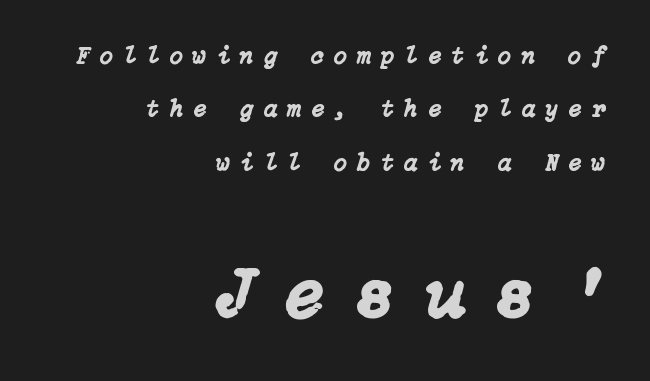
The face used here has a pronounced slope to its letters. Someone cranked the tracking dial way up on this one. The area under the type is left untouched. Block two is the big one; block one sits smaller above it. The rendering uses a large line-height, opening up the rows. The typesetter chose a ragged-left arrangement here.
